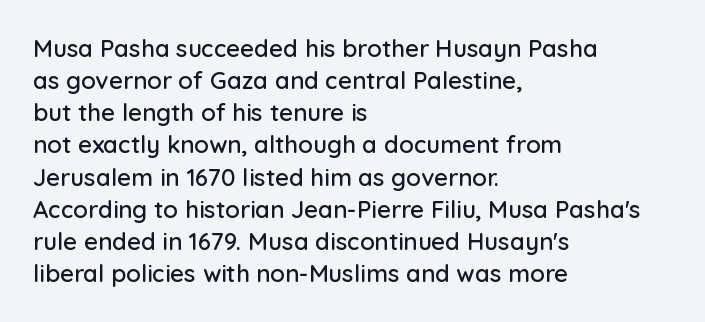
The image shows 24 px text type, upright; set left-aligned, normal line spacing (1.34x), normal letter spacing, not underlined.
